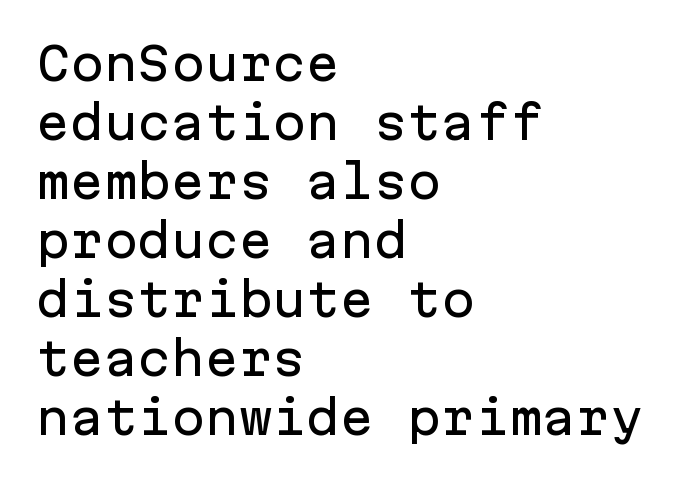
Q: Is the text italic (slanted)? A: No, it is upright.
Q: Is the typeface a serif or a sans-serif typeface? A: Sans-serif.
Q: Is the text underlined? A: No.
Q: How is the paragraph aligned? A: Left-aligned.
Q: Is the spacing between letters normal or unusually wide? A: Normal.
Q: Is the spacing between lines tight, normal or loose? A: Normal.
Q: Width (condensed, normal, or wide)? A: Normal.
Q: Stroke contrast? A: Low.
Q: x-height? A: Medium.
Q: Monospaced? A: Yes.
